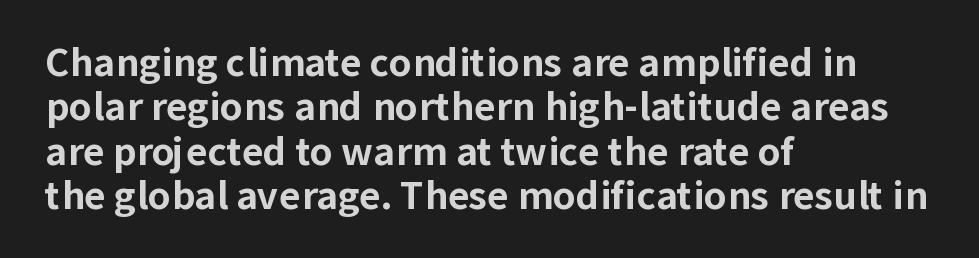
Do the characters align in a grid? No, the font is proportional. Casual observation: everything's shoved over to the left. Tracking here is standard; glyphs follow each other at the usual distance. What weight is shown? A full bold with thick strokes. Words float on clear page, feet unadorned. Italic? Not at all — the glyphs are vertical.
